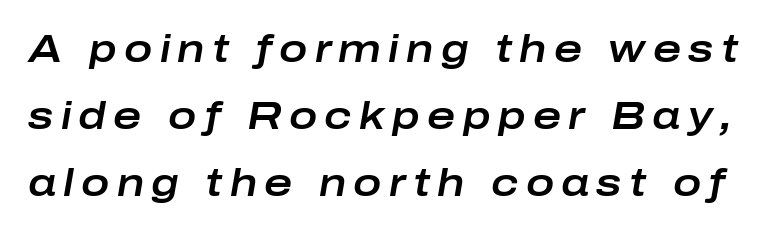
The image shows 38 px wide type, italic (leaning right); set line spacing 1.76x, not underlined; low stroke contrast and a medium x-height.
